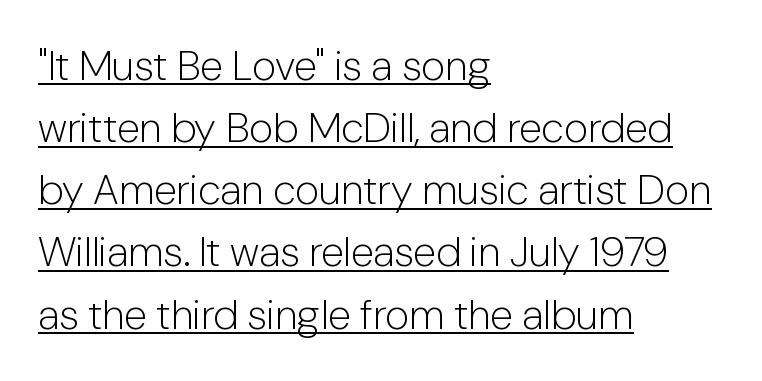
Underline: present. The line texture is even and compact thanks to regular tracking. Horizontal bands of white between lines are of average thickness. The letters stand straight up with perfectly vertical stems. A quiet, ordinary-to-light weight characterises the typeface.
